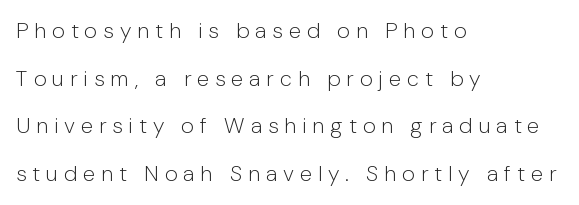
The image shows 22 px text type, upright; set left-aligned, loose line spacing (2.17x), unusually wide letter spacing (+0.27 em), not underlined.
